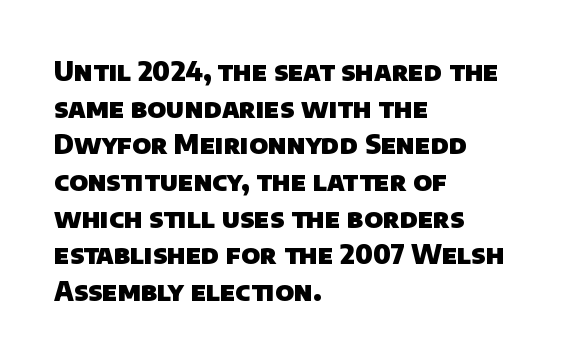
{"bold": "yes", "underline": "no", "align": "left", "line_spacing": "normal", "line_spacing_ratio": 1.41, "letter_spacing": "normal", "letter_spacing_em": 0.0, "glyph_px": 26}
